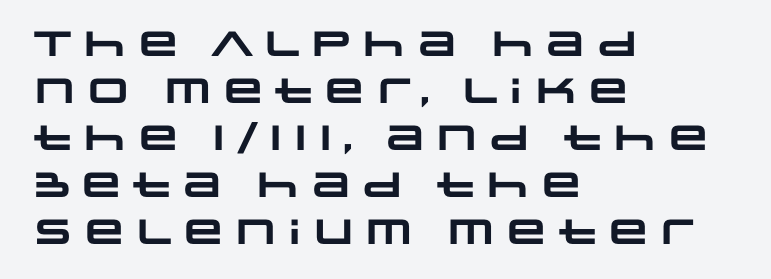
Q: Is the text bold? A: Yes.
Q: Is the typeface a serif or a sans-serif typeface? A: Sans-serif.
Q: Is the text underlined? A: No.
Q: How is the paragraph aligned? A: Left-aligned.
Q: Is the spacing between letters normal or unusually wide? A: Normal.
Q: Is the spacing between lines tight, normal or loose? A: Normal.
Q: Width (condensed, normal, or wide)? A: Wide.
Q: Stroke contrast? A: Low.
Q: x-height? A: Large.
Q: Monospaced? A: No.
